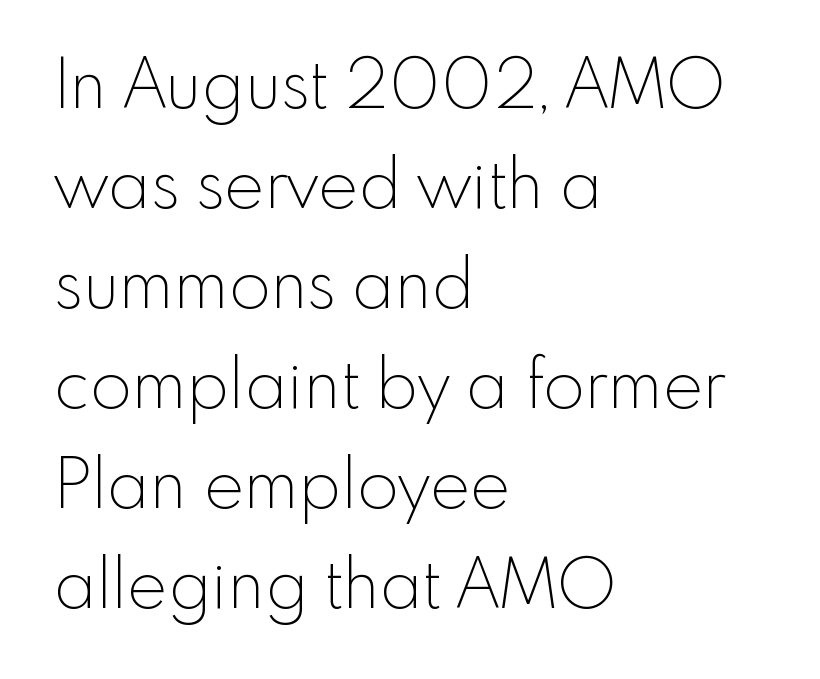
This sample has the flowing, uneven cadence of proportional lettering. A quiet, ordinary-to-light weight characterises the typeface. The gaps between neighbouring characters are ordinary and unremarkable. Honestly, there is no underline to notice here at all. What kind of face is this? One without serifs — a sans.
